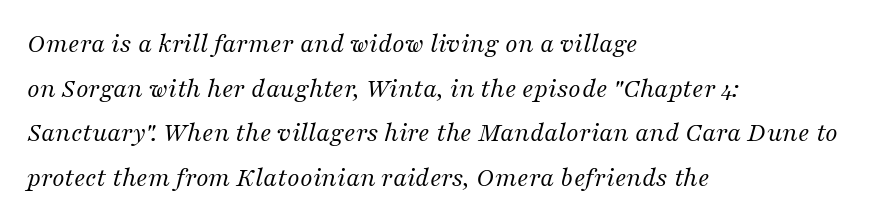
Is the block centered? No — it sits flush against the left margin. Proportional: the letters do not fall into vertical columns. The letters look calm and open, with moderate or lighter stems. Letters rest on an invisible, unmarked baseline.
